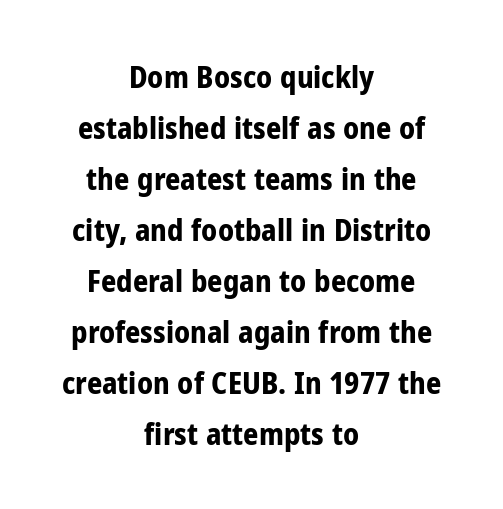
Q: Is the text bold? A: Yes.
Q: Is the text italic (slanted)? A: No, it is upright.
Q: Is the typeface a serif or a sans-serif typeface? A: Sans-serif.
Q: Is the text underlined? A: No.
Q: How is the paragraph aligned? A: Centered.
Q: Is the spacing between letters normal or unusually wide? A: Normal.
Q: Is the spacing between lines tight, normal or loose? A: Normal.
Q: Width (condensed, normal, or wide)? A: Condensed.
Q: Stroke contrast? A: Low.
Q: x-height? A: Medium.
Q: Monospaced? A: No.
